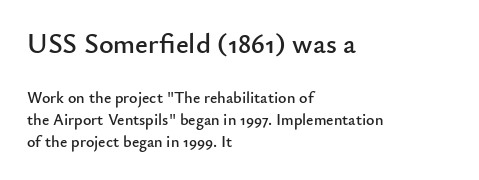
Q: Is the text italic (slanted)? A: No, it is upright.
Q: Is the typeface a serif or a sans-serif typeface? A: Sans-serif.
Q: Is the text underlined? A: No.
Q: How is the paragraph aligned? A: Left-aligned.
Q: Is the spacing between letters normal or unusually wide? A: Normal.
Q: Is the spacing between lines tight, normal or loose? A: Normal.
Q: Which block of text is set in a larger size, the first (top) or the second (bottom)? A: The first (top) one.
Q: Width (condensed, normal, or wide)? A: Normal.
Q: Stroke contrast? A: Low.
Q: x-height? A: Small.
Q: Monospaced? A: No.
